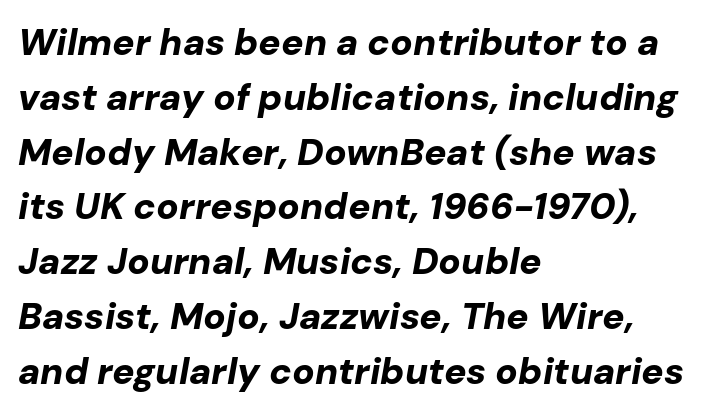
Notice how the passage keeps a crisp vertical edge on the left only. Its strokes are broad and dark, the hallmark of bold type. The passage shown has conventional tracking throughout. Italic? Definitely — the glyphs are oblique. These lines are rendered in a variable-pitch font. Does the leading feel generous? No, just average.
